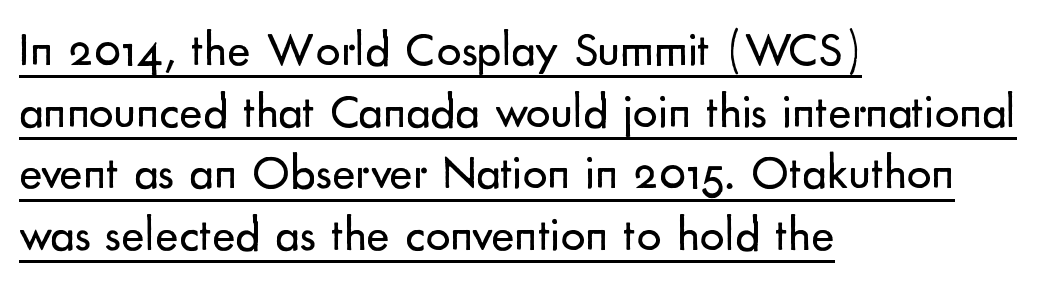
Underline: present. Stroke terminals: plain, sans-serif. The letterforms sit shoulder to shoulder at normal distance. Notice how the stems are strictly vertical — no italics here. Honestly, the row spacing looks completely unremarkable.
